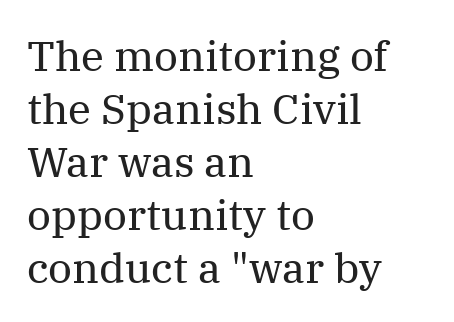
These lines keep a tight, regular rhythm from letter to letter. The typesetter chose a ragged-right arrangement here. Weight: not bold — regular or lighter. Quick note: underline off. Each letter keeps its own natural width here, so spacing adapts to shape.
